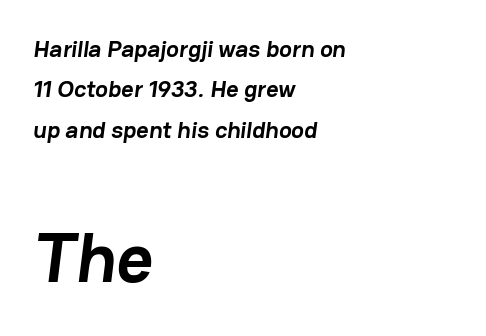
Q: Is the text bold? A: Yes.
Q: Is the typeface a serif or a sans-serif typeface? A: Sans-serif.
Q: Is the text underlined? A: No.
Q: How is the paragraph aligned? A: Left-aligned.
Q: Is the spacing between letters normal or unusually wide? A: Normal.
Q: Is the spacing between lines tight, normal or loose? A: Normal.
Q: Which block of text is set in a larger size, the first (top) or the second (bottom)? A: The second (bottom) one.
Q: Width (condensed, normal, or wide)? A: Normal.
Q: Stroke contrast? A: Low.
Q: x-height? A: Medium.
Q: Monospaced? A: No.
